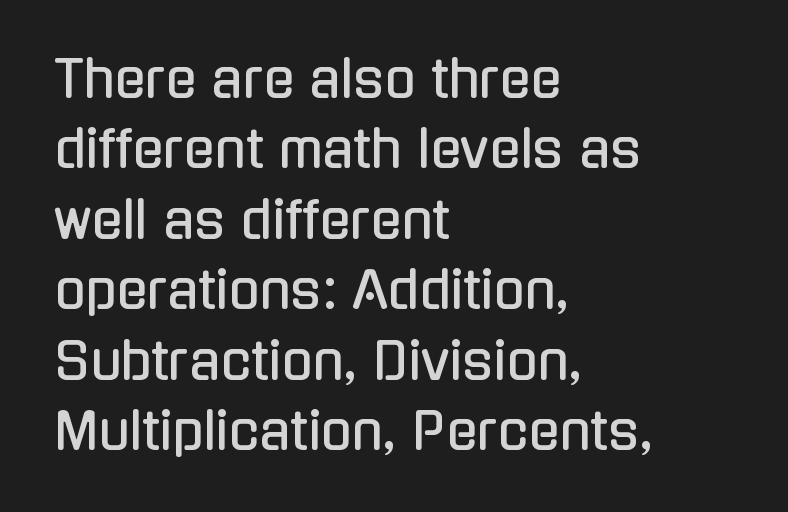
Character widths vary here, with narrow letters taking less room than wide ones. Here the glyphs are tracked normally, forming tight word shapes. The axis of the letterforms is exactly vertical. Notice how descenders clear the ascenders below comfortably — that's standard leading.
